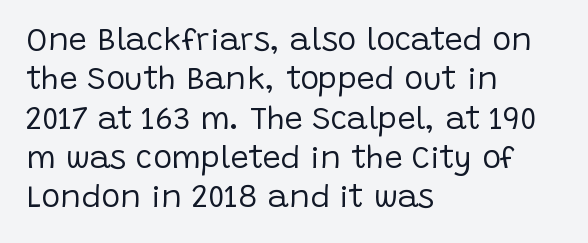
Q: Is the text bold? A: No.
Q: Is the text italic (slanted)? A: No, it is upright.
Q: Is the typeface a serif or a sans-serif typeface? A: Sans-serif.
Q: Is the text underlined? A: No.
Q: How is the paragraph aligned? A: Left-aligned.
Q: Is the spacing between letters normal or unusually wide? A: Normal.
Q: Width (condensed, normal, or wide)? A: Normal.
Q: Stroke contrast? A: Low.
Q: x-height? A: Large.
Q: Monospaced? A: No.
